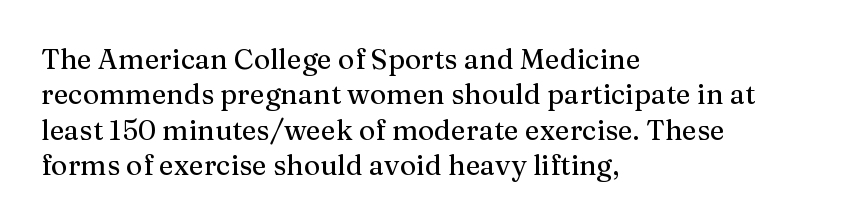
{"serif": "yes", "italic": "no", "width": "normal", "stroke_contrast": "medium", "x_height": "medium", "monospaced": "no", "underline": "no", "align": "left", "line_spacing": "normal", "line_spacing_ratio": 1.26, "letter_spacing": "normal", "letter_spacing_em": 0.0, "glyph_px": 28}
